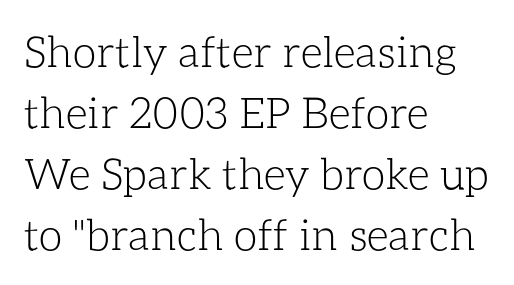
The image shows 43 px light type, upright; set left-aligned, normal line spacing (1.42x), normal letter spacing, not underlined; low stroke contrast and a medium x-height.
